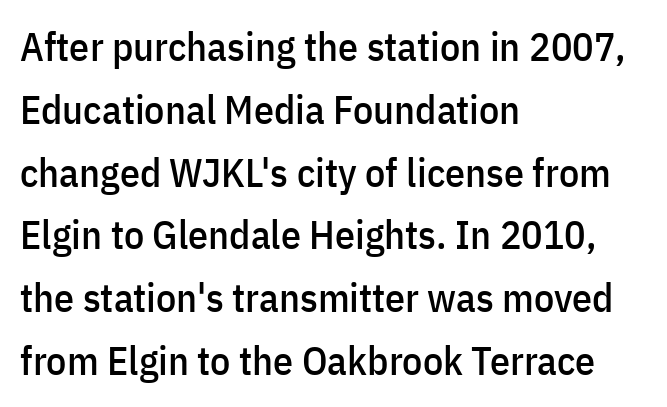
{"serif": "no", "italic": "no", "width": "condensed", "stroke_contrast": "low", "x_height": "medium", "monospaced": "no", "underline": "no", "align": "left", "line_spacing": "normal", "line_spacing_ratio": 1.57, "letter_spacing": "normal", "letter_spacing_em": 0.0, "glyph_px": 40}
